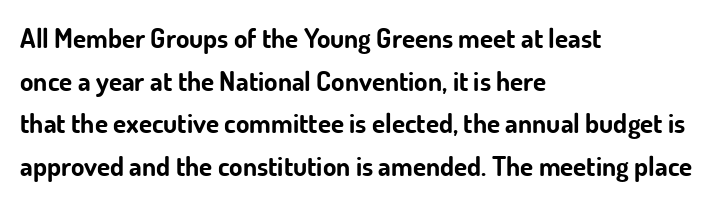
{"italic": "no", "bold": "yes", "underline": "no", "align": "left", "line_spacing": "normal", "line_spacing_ratio": 1.58, "letter_spacing": "normal", "letter_spacing_em": 0.0, "glyph_px": 27}
